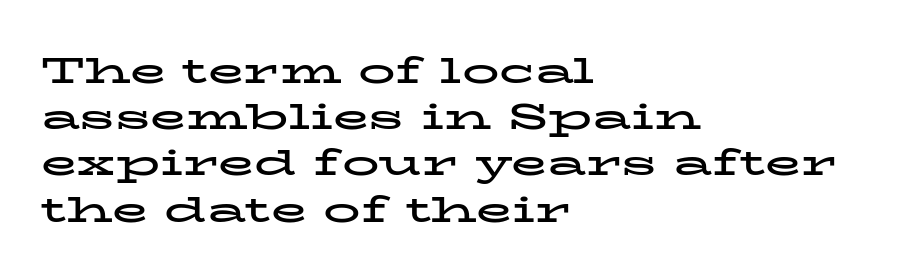
Q: Is the text bold? A: Yes.
Q: Is the text italic (slanted)? A: No, it is upright.
Q: Is the typeface a serif or a sans-serif typeface? A: Serif.
Q: Is the text underlined? A: No.
Q: How is the paragraph aligned? A: Left-aligned.
Q: Is the spacing between letters normal or unusually wide? A: Normal.
Q: Is the spacing between lines tight, normal or loose? A: Normal.
Q: Width (condensed, normal, or wide)? A: Wide.
Q: Stroke contrast? A: Low.
Q: x-height? A: Medium.
Q: Monospaced? A: No.
